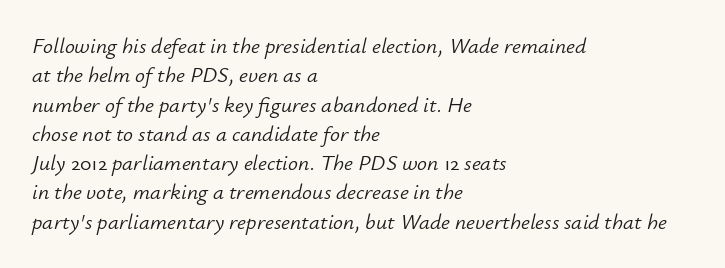
The image shows 22 px text type, italic (leaning right); set left-aligned, normal line spacing (1.33x), normal letter spacing, not underlined.
